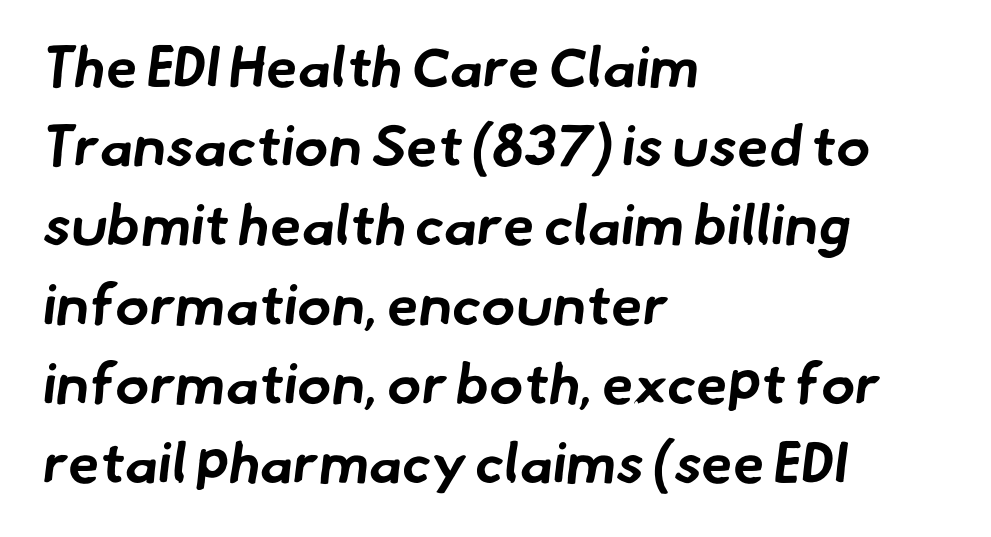
Q: Is the text bold? A: Yes.
Q: Is the typeface a serif or a sans-serif typeface? A: Sans-serif.
Q: Is the text underlined? A: No.
Q: How is the paragraph aligned? A: Left-aligned.
Q: Is the spacing between letters normal or unusually wide? A: Normal.
Q: Is the spacing between lines tight, normal or loose? A: Normal.
Q: Width (condensed, normal, or wide)? A: Normal.
Q: Stroke contrast? A: Low.
Q: x-height? A: Small.
Q: Monospaced? A: No.
